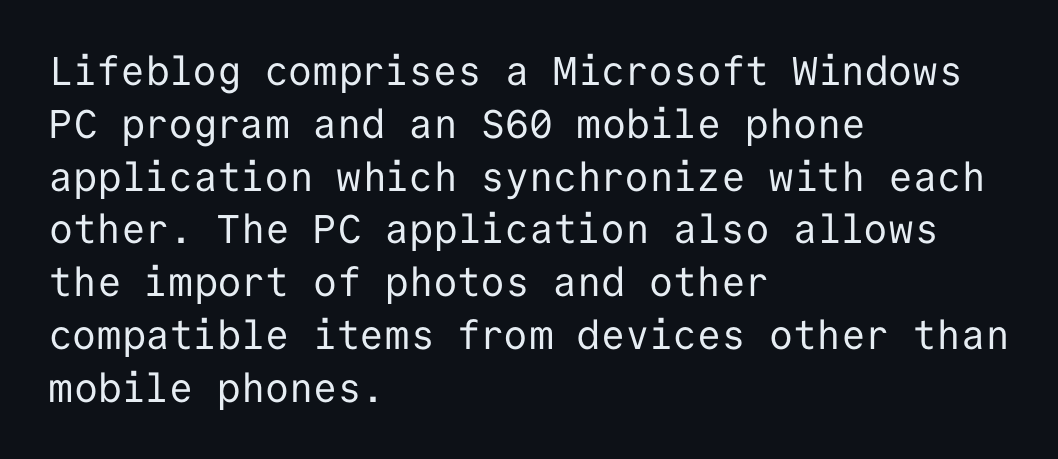
The image shows 40 px regular-weight sans-serif type, upright, monospaced; set left-aligned, normal line spacing (1.32x), normal letter spacing, not underlined; low stroke contrast and a medium x-height.
